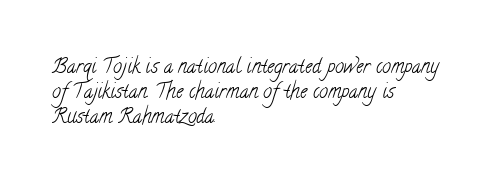
Q: Is the text bold? A: No.
Q: Is the text underlined? A: No.
Q: How is the paragraph aligned? A: Left-aligned.
Q: Is the spacing between letters normal or unusually wide? A: Normal.
